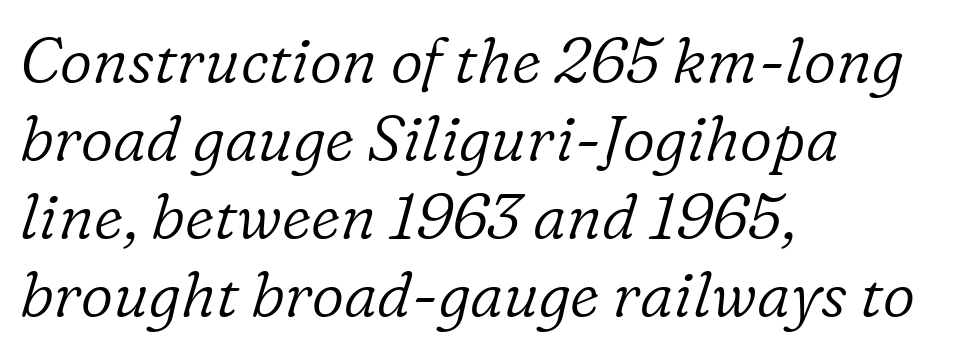
These lines are set flush left with a ragged right edge. Here the glyphs are tracked normally, forming tight word shapes. No word sits above an underline. Nothing heavy about these letters — not bold at all.
